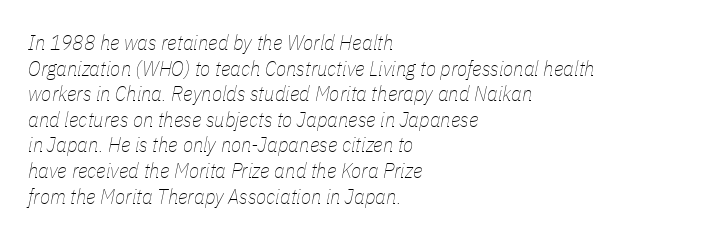
Each line starts at the same left margin while the right side varies. The horizontal fit of the characters is conventional and even. Rule under the text: the space is simply empty. This sample uses an oblique cut, with every glyph tilted off the vertical. Stems and bowls with no extra thickness — not bold.
